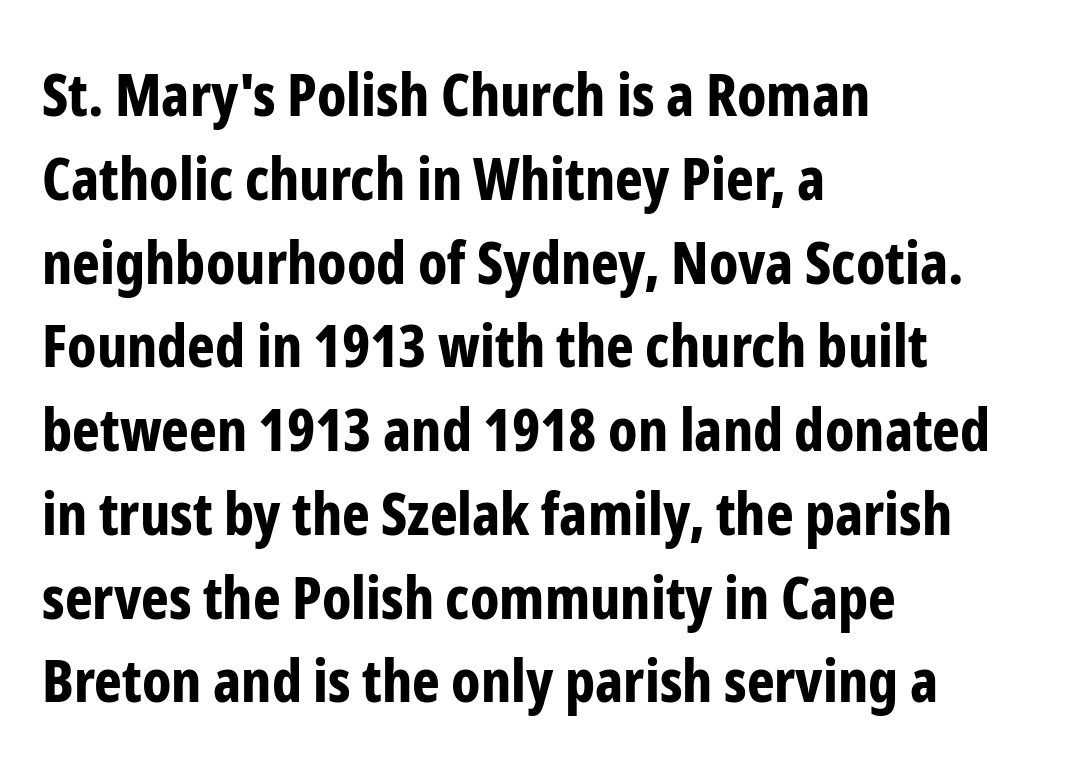
If you drew a ruler down the left edge, every line would touch it. Unlike a traditional serif, this face leaves its strokes unadorned. Tall strokes in this sample are plumb rather than angled. The tracking reads as untouched default to a designer's eye. Words float on clear page, feet unadorned. Look at the stroke-to-counter ratio: heavy, a bold.
